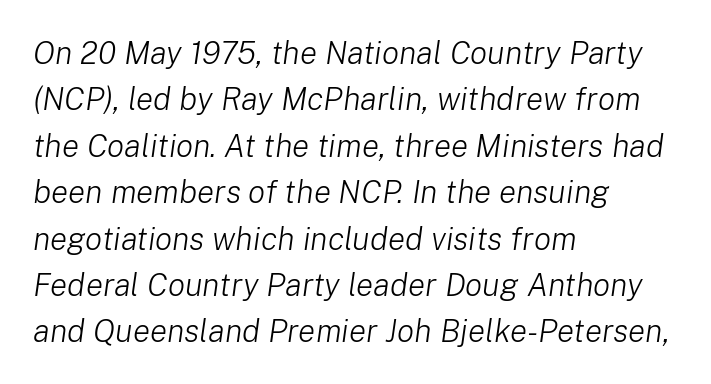
Q: Is the text bold? A: No.
Q: Is the text italic (slanted)? A: Yes, it leans right by about 8 degrees.
Q: Is the text underlined? A: No.
Q: How is the paragraph aligned? A: Left-aligned.
Q: Is the spacing between letters normal or unusually wide? A: Normal.
Q: Is the spacing between lines tight, normal or loose? A: Normal.
Q: Width (condensed, normal, or wide)? A: Normal.
Q: Stroke contrast? A: Low.
Q: x-height? A: Medium.
Q: Monospaced? A: No.
